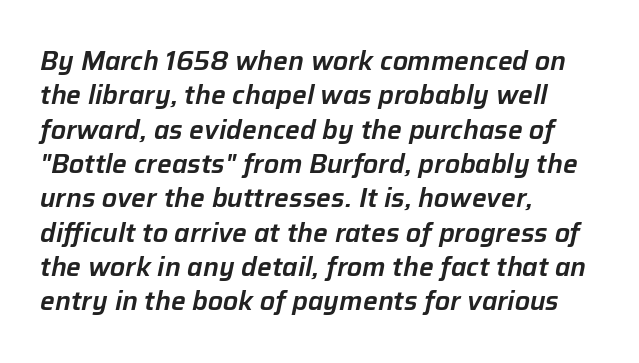
The image shows 26 px text type, italic (leaning right); set left-aligned, normal line spacing (1.32x), normal letter spacing, not underlined.
